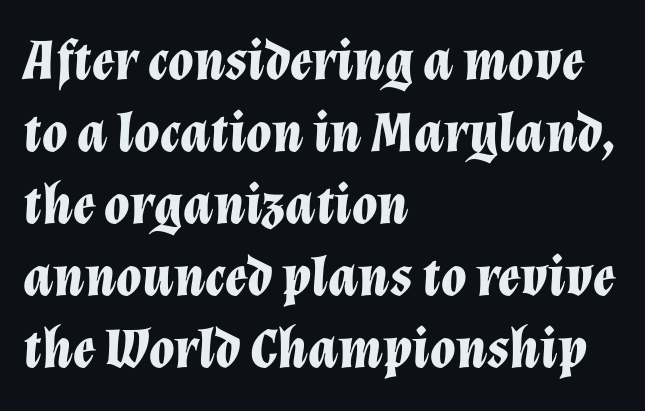
The image shows 58 px bold type, italic (leaning right); set left-aligned, line spacing 1.24x, normal letter spacing, not underlined; low stroke contrast and a medium x-height.
